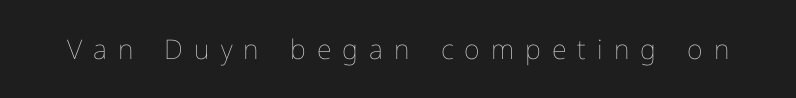
The axis of the letterforms is exactly vertical. Ink coverage per letter is moderate at most. Unmarked baselines from the first word to the last. Loose tracking; the words dissolve into strings of separated letters.
